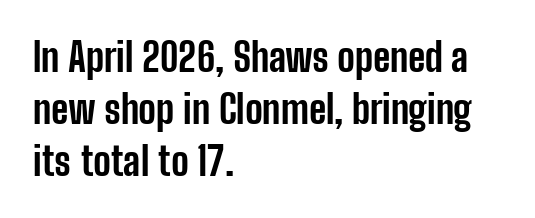
The image shows 39 px bold, condensed sans-serif type, upright; set left-aligned, normal line spacing (1.33x), normal letter spacing, not underlined; low stroke contrast and a medium x-height.
